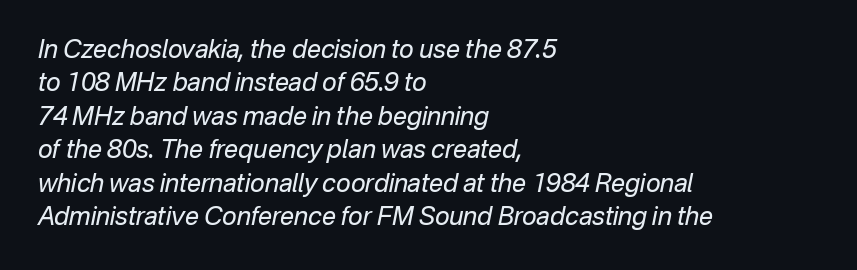
{"italic": "yes", "lean": "right", "slant_degrees": 12, "bold": "no", "underline": "no", "align": "left", "line_spacing": "normal", "line_spacing_ratio": 1.34, "letter_spacing": "normal", "letter_spacing_em": 0.0, "glyph_px": 25}
